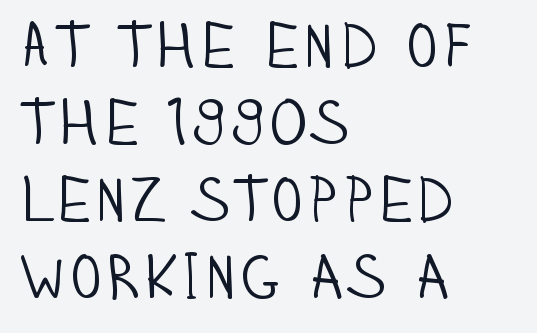
Here the designer chose a conventional face with non-uniform glyph widths. Examine the stroke ends and you'll find no serifs. The tracking reads as untouched default to a designer's eye. Line beginnings align vertically; line endings do not.
